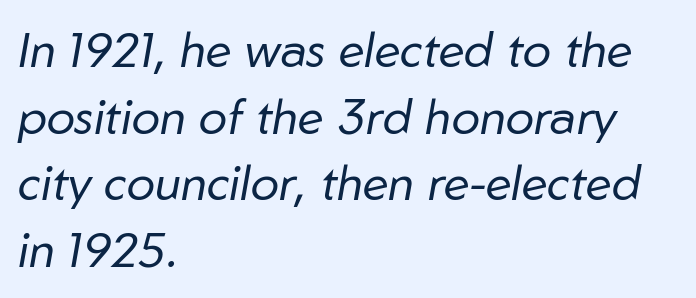
{"italic": "yes", "lean": "right", "slant_degrees": 10, "bold": "no", "weight": "regular", "width": "normal", "stroke_contrast": "low", "x_height": "medium", "monospaced": "no", "underline": "no", "align": "left", "line_spacing": "normal", "line_spacing_ratio": 1.39, "letter_spacing": "normal", "letter_spacing_em": 0.0, "glyph_px": 48}
